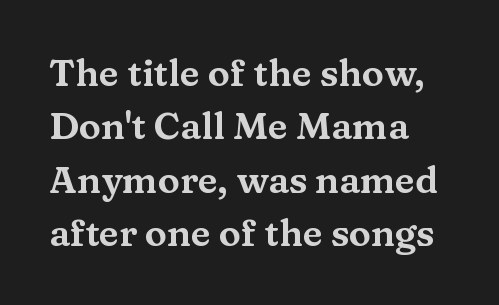
The letterforms sit shoulder to shoulder at normal distance. Leading matches the norm, producing a regular column. Proportional: the letters do not fall into vertical columns. The typography opts for an upright posture over an oblique one. The text was rendered using a seriffed face with decorative stroke endings.
